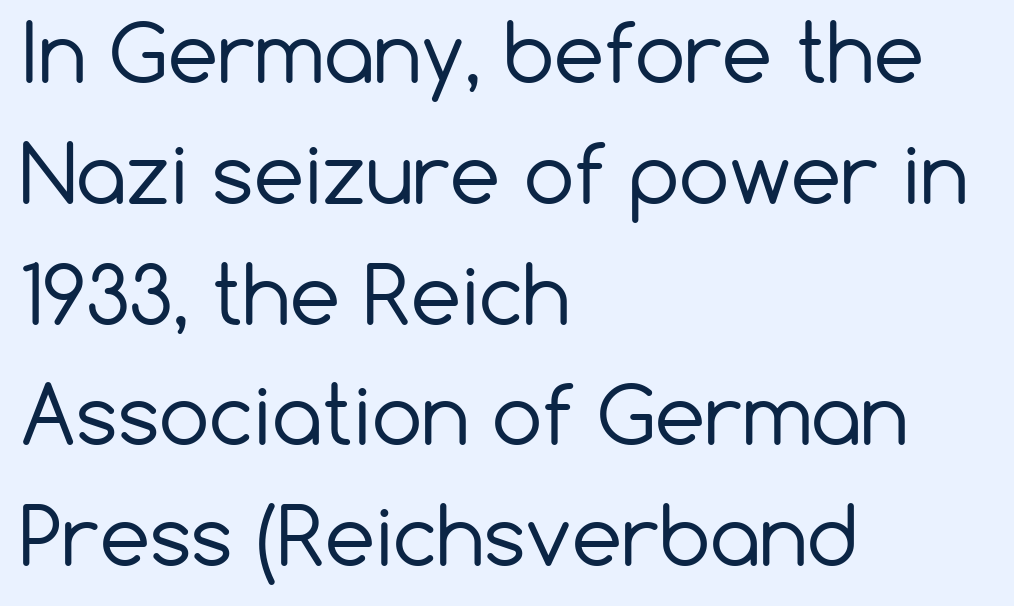
The image shows 80 px regular-weight sans-serif type, upright; set left-aligned, normal line spacing (1.51x), normal letter spacing, not underlined; low stroke contrast and a medium x-height.
